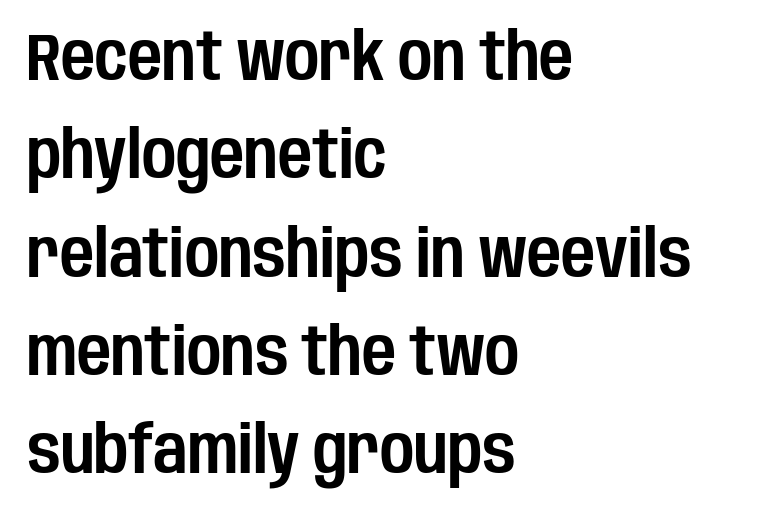
{"serif": "no", "italic": "no", "width": "condensed", "stroke_contrast": "low", "x_height": "large", "monospaced": "no", "underline": "no", "align": "left", "line_spacing": "normal", "line_spacing_ratio": 1.49, "letter_spacing": "normal", "letter_spacing_em": 0.0, "glyph_px": 66}
